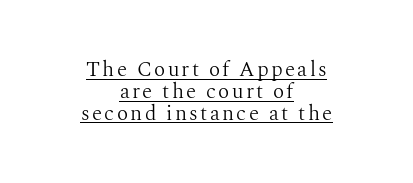
{"italic": "no", "bold": "no", "underline": "yes", "align": "center", "line_spacing": "tight", "line_spacing_ratio": 1.04, "glyph_px": 21}
